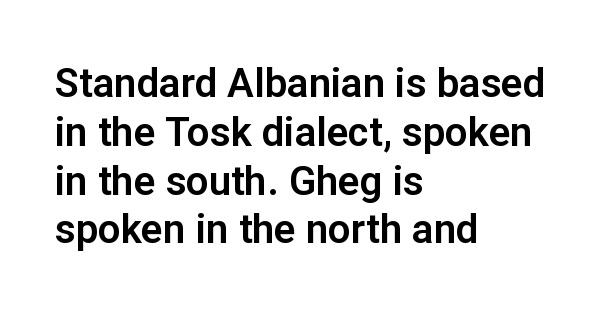
The image shows 40 px sans-serif type, upright; set left-aligned, line spacing 1.22x, normal letter spacing, not underlined; low stroke contrast and a medium x-height.
